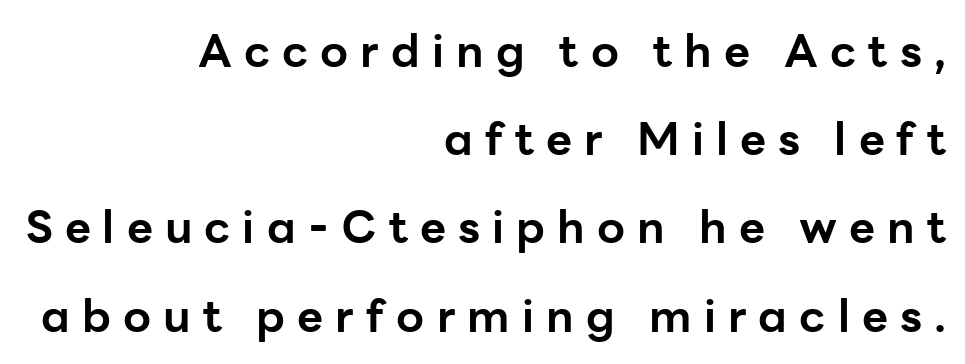
A typesetter would call this leading open, well beyond the default. Character widths vary here, with narrow letters taking less room than wide ones. The font's upright variant was chosen for this text. Display-style spreading of the glyphs; the letterfit is very open. Does the copy run flush right? Yes — the right margin is perfectly even.
